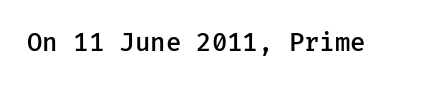
The letters stand upright; this is a roman face. Words appear dense and cohesive because spacing is normal. What weight is shown? A semibold, between regular and bold. The passage shown is not underscored anywhere.
